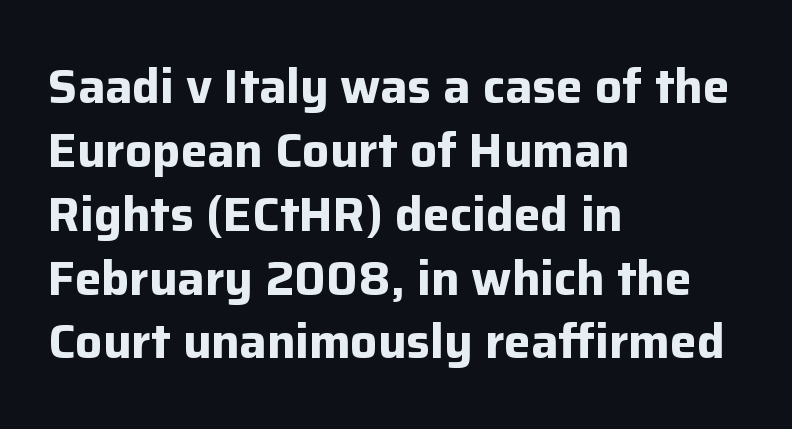
Letters rest on an invisible, unmarked baseline. Note: no serifs on the glyphs. This block has exactly the height ordinary leading produces. The typography opts for an upright posture over an oblique one. Set as a true bold cut, around the 700 mark. Alignment: flush left.
